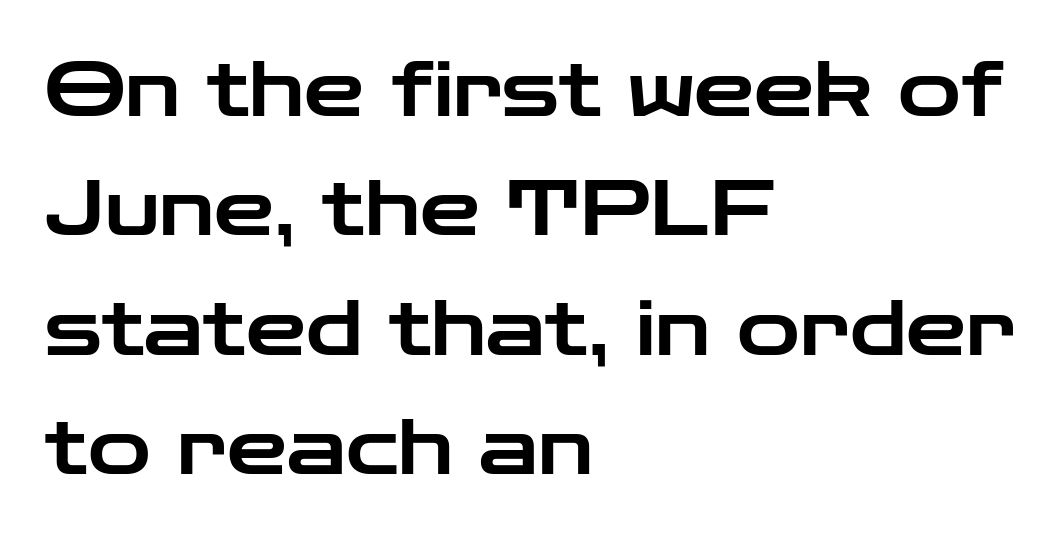
Q: Is the text italic (slanted)? A: No, it is upright.
Q: Is the typeface a serif or a sans-serif typeface? A: Sans-serif.
Q: Is the text underlined? A: No.
Q: How is the paragraph aligned? A: Left-aligned.
Q: Is the spacing between letters normal or unusually wide? A: Normal.
Q: Is the spacing between lines tight, normal or loose? A: Normal.
Q: Width (condensed, normal, or wide)? A: Wide.
Q: Stroke contrast? A: Low.
Q: x-height? A: Medium.
Q: Monospaced? A: No.
